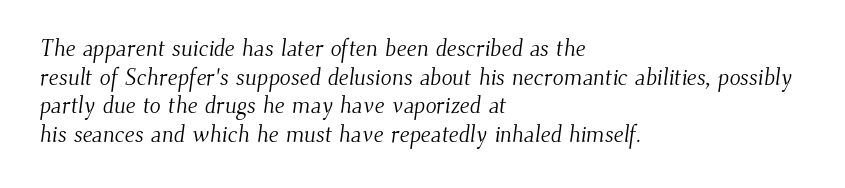
The image shows 23 px text type; set left-aligned, line spacing 1.24x, normal letter spacing, not underlined.
